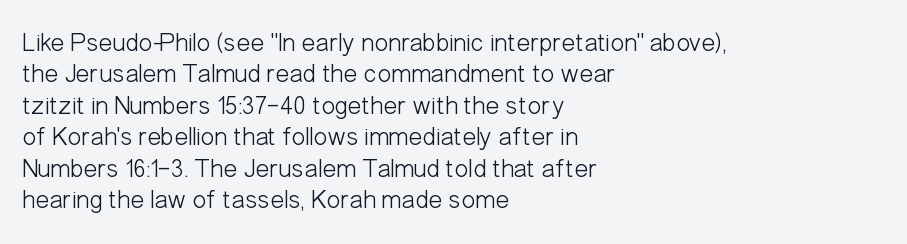
What stands out about the letter spacing? Nothing — it is the standard amount. The rendering anchors every line to the left-hand side. A light-to-regular cut is what we see here. Ordinary non-slanted type is in use.
